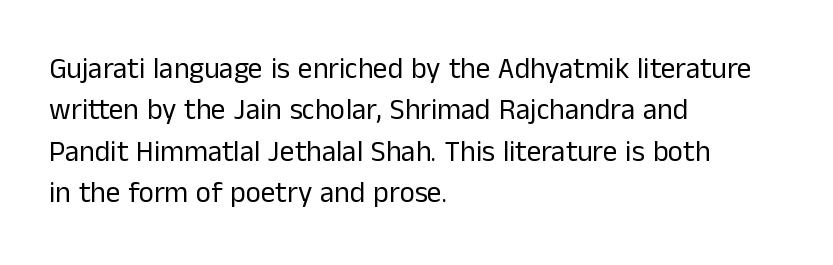
The image shows 29 px regular-weight sans-serif type, upright; set left-aligned, normal line spacing (1.43x), normal letter spacing, not underlined; low stroke contrast and a medium x-height.
